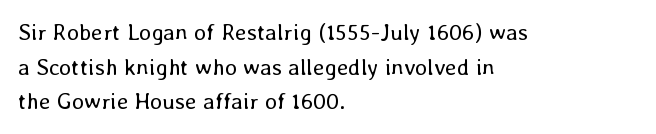
{"italic": "no", "bold": "no", "underline": "no", "align": "left", "line_spacing": "normal", "line_spacing_ratio": 1.51, "letter_spacing": "normal", "letter_spacing_em": 0.0, "glyph_px": 23}
